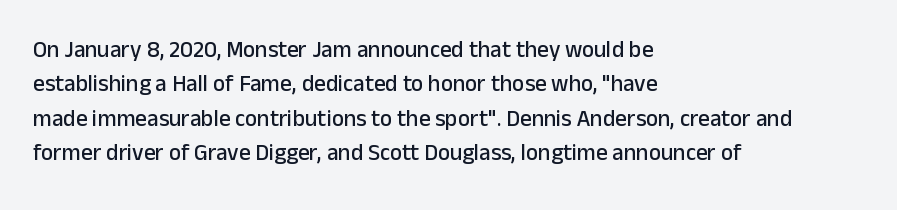
{"italic": "no", "underline": "no", "align": "left", "line_spacing": "normal", "line_spacing_ratio": 1.5, "letter_spacing": "normal", "letter_spacing_em": 0.0, "glyph_px": 23}
